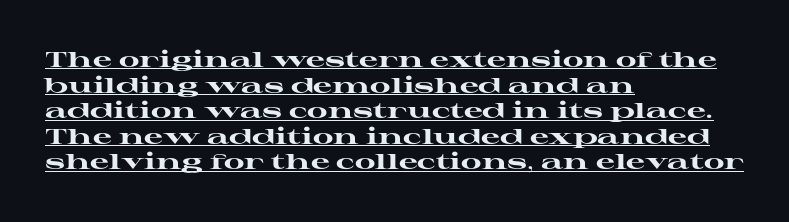
Caption: bold face, heavy strokes. Tracking here is standard; glyphs follow each other at the usual distance. The letters stand straight up with perfectly vertical stems. Caption: lettering with a line underneath. Casual observation: everything's shoved over to the left.
